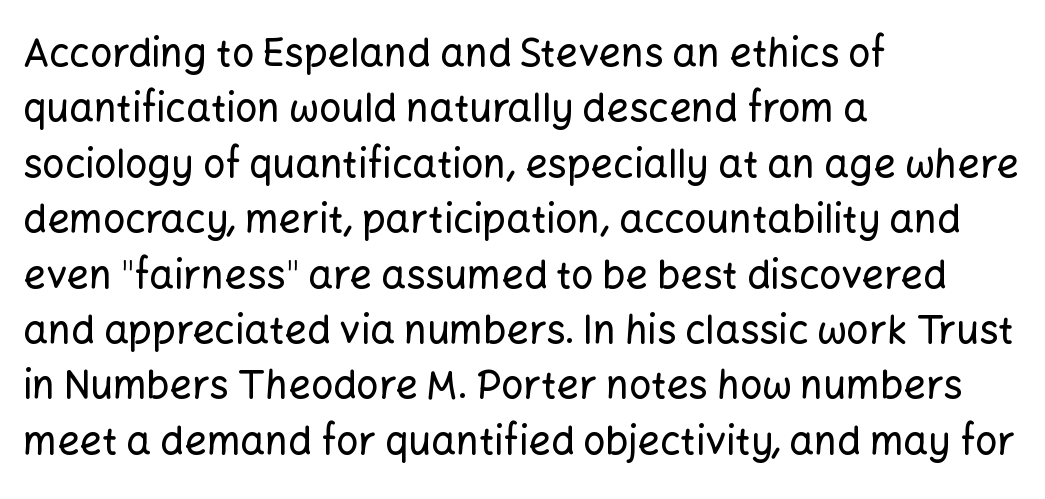
{"serif": "no", "italic": "no", "width": "normal", "stroke_contrast": "low", "x_height": "medium", "monospaced": "no", "underline": "no", "align": "left", "line_spacing": "normal", "line_spacing_ratio": 1.42, "letter_spacing": "normal", "letter_spacing_em": 0.0, "glyph_px": 39}
